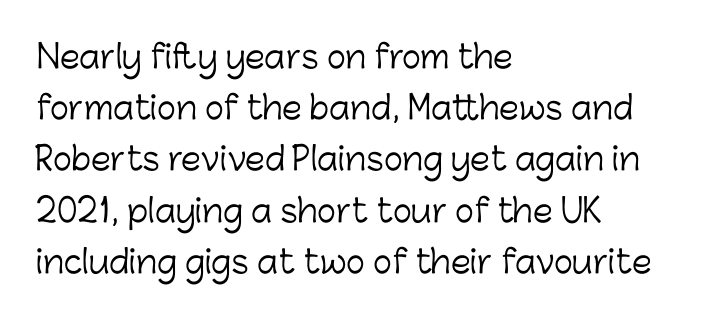
Q: Is the text bold? A: No.
Q: Is the text italic (slanted)? A: No, it is upright.
Q: Is the typeface a serif or a sans-serif typeface? A: Sans-serif.
Q: Is the text underlined? A: No.
Q: How is the paragraph aligned? A: Left-aligned.
Q: Is the spacing between letters normal or unusually wide? A: Normal.
Q: Is the spacing between lines tight, normal or loose? A: Normal.
Q: Width (condensed, normal, or wide)? A: Normal.
Q: Stroke contrast? A: Low.
Q: x-height? A: Medium.
Q: Monospaced? A: No.
